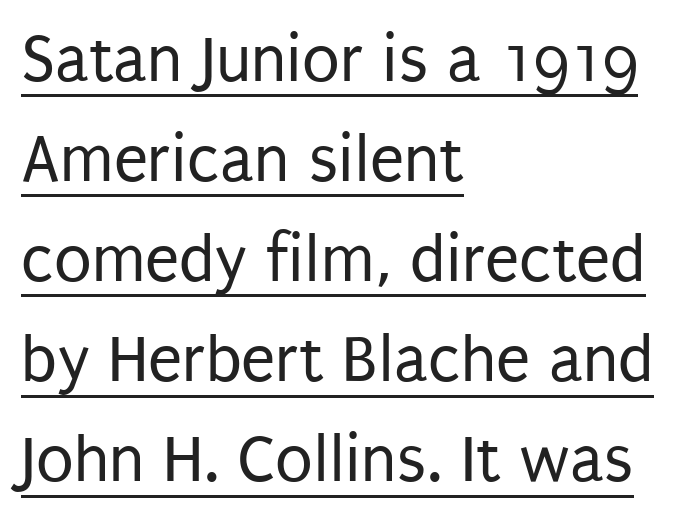
The image shows 69 px regular-weight, condensed sans-serif type, upright; set left-aligned, normal line spacing (1.45x), normal letter spacing, underlined; low stroke contrast and a large x-height.
